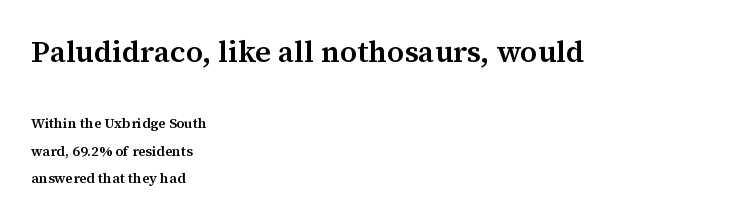
Q: Is the text bold? A: Semi-bold.
Q: Is the text italic (slanted)? A: No, it is upright.
Q: Is the typeface a serif or a sans-serif typeface? A: Serif.
Q: Is the text underlined? A: No.
Q: How is the paragraph aligned? A: Left-aligned.
Q: Is the spacing between letters normal or unusually wide? A: Normal.
Q: Is the spacing between lines tight, normal or loose? A: Loose.
Q: Which block of text is set in a larger size, the first (top) or the second (bottom)? A: The first (top) one.
Q: Width (condensed, normal, or wide)? A: Normal.
Q: Stroke contrast? A: Medium.
Q: x-height? A: Medium.
Q: Monospaced? A: No.
